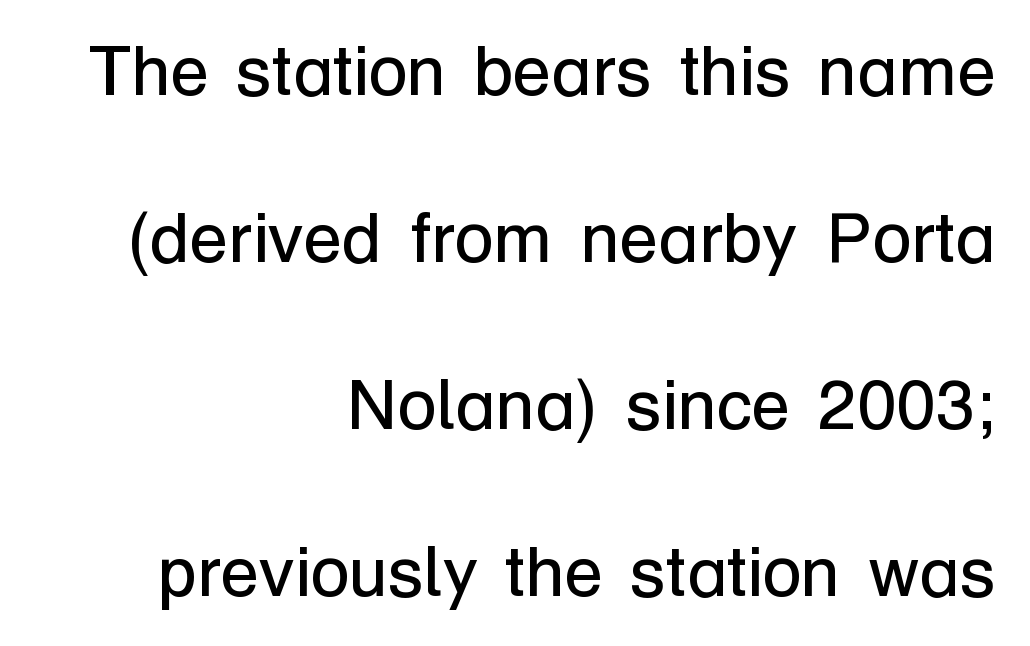
What kind of face is this? One without serifs — a sans. The letters stand upright; this is a roman face. Horizontally, the lines are justified to the trailing edge only. No letter is thick-stroked: the sample isn't bold. The space between consecutive lines is lavish.
